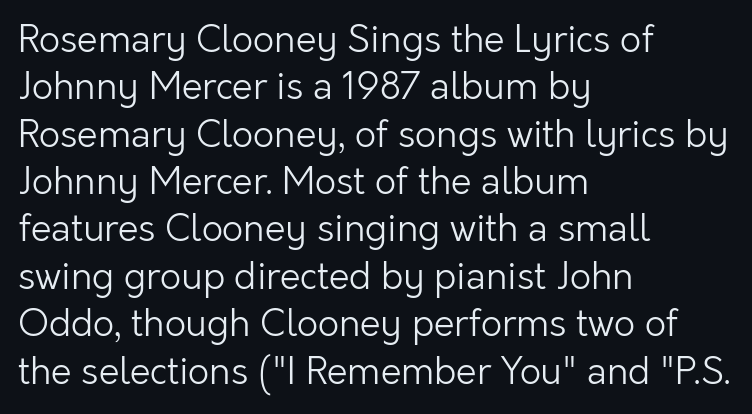
Horizontal alignment here is leftward, the default for most running prose. Is the type heavy? It reads as light-to-regular instead. Does the leading feel generous? No, just average. Do the characters align in a grid? No, the font is proportional. This sample uses plain, unmodified letter spacing.
